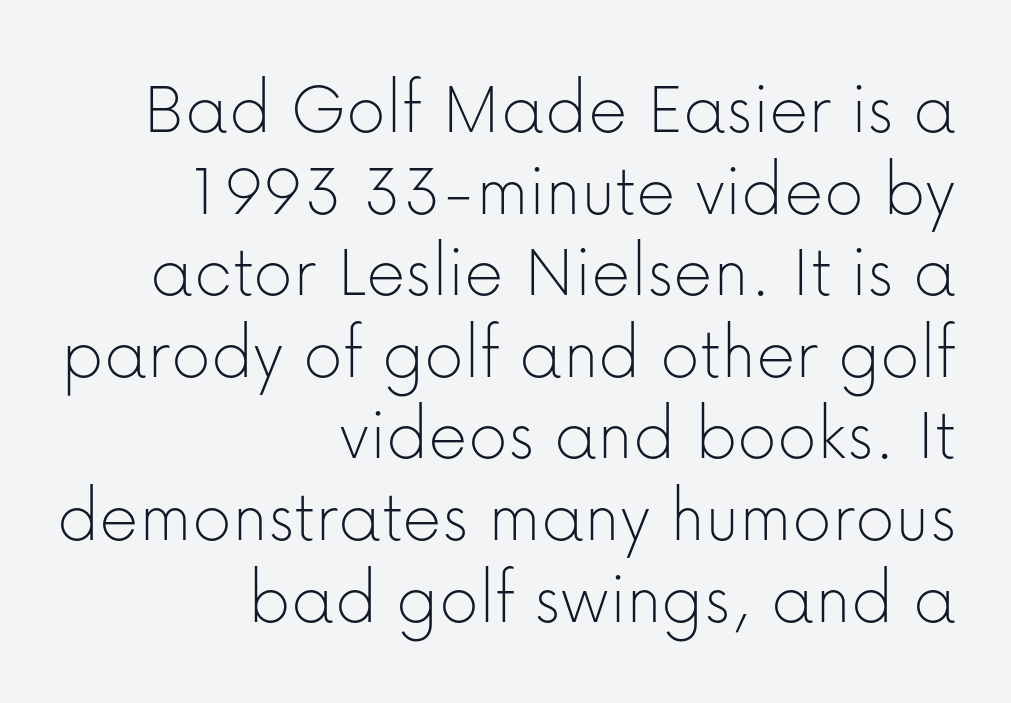
The image shows 77 px thin sans-serif type, upright; set right-aligned, tight line spacing (1.06x), normal letter spacing, not underlined; low stroke contrast and a medium x-height.
